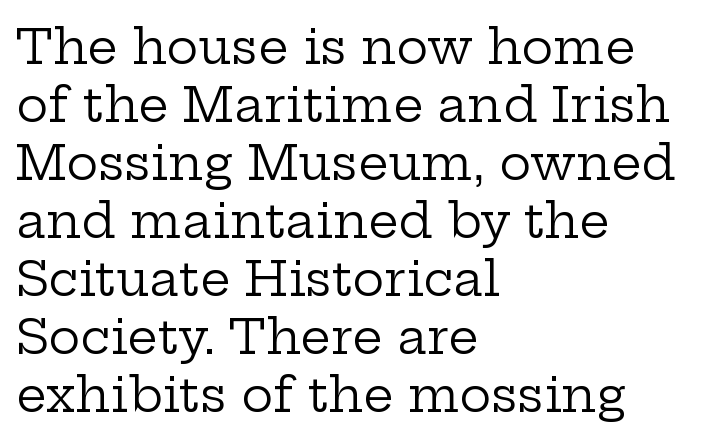
How are the letters spaced? Ordinarily, with no added tracking. This sample uses a serif face. The specimen reads as upright at a glance. Looks like regular typesetting: each glyph gets only the width it needs. Letters rest on an invisible, unmarked baseline. Alignment: flush left.
